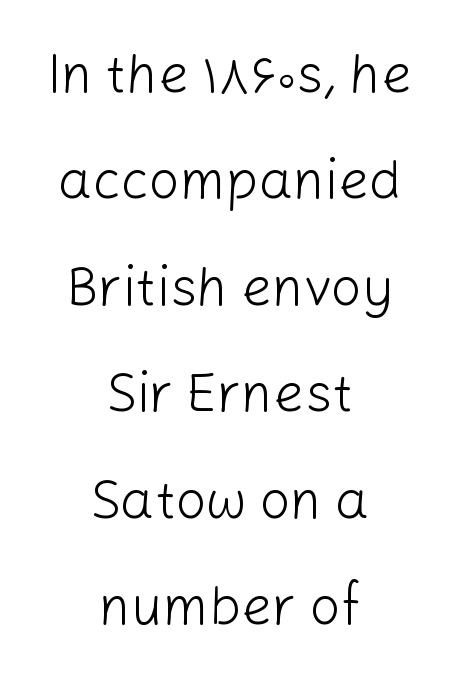
Q: Is the text bold? A: No.
Q: Is the text italic (slanted)? A: No, it is upright.
Q: Is the typeface a serif or a sans-serif typeface? A: Sans-serif.
Q: Is the text underlined? A: No.
Q: How is the paragraph aligned? A: Centered.
Q: Is the spacing between letters normal or unusually wide? A: Normal.
Q: Is the spacing between lines tight, normal or loose? A: Loose.
Q: Width (condensed, normal, or wide)? A: Normal.
Q: Stroke contrast? A: Low.
Q: x-height? A: Medium.
Q: Monospaced? A: No.
